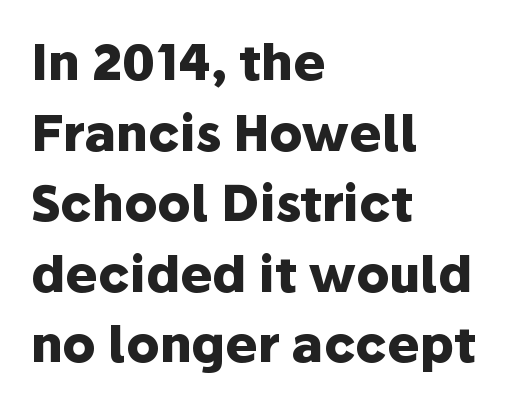
Typesetter's note: full bold, strokes at maximum text heaviness. Line starts are locked; line ends wander. The type family on display is of the sans-serif kind. Interline gaps are of average width in this sample.
